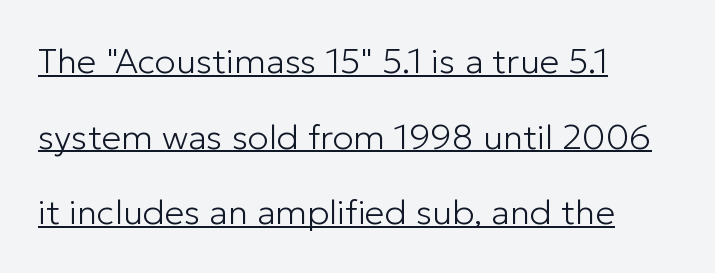
The image shows 35 px light sans-serif type, upright; set left-aligned, loose line spacing (2.16x), normal letter spacing, underlined; low stroke contrast and a medium x-height.
